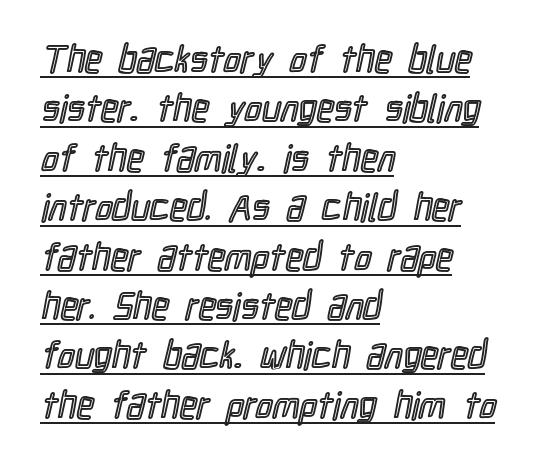
{"width": "condensed", "x_height": "medium", "monospaced": "no", "underline": "yes", "align": "left", "line_spacing": "normal", "line_spacing_ratio": 1.3, "letter_spacing": "normal", "letter_spacing_em": 0.0, "glyph_px": 38}
